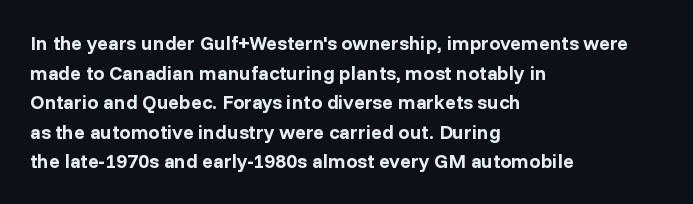
The image shows 20 px bold type, upright; set left-aligned, normal line spacing (1.48x), normal letter spacing, not underlined.
